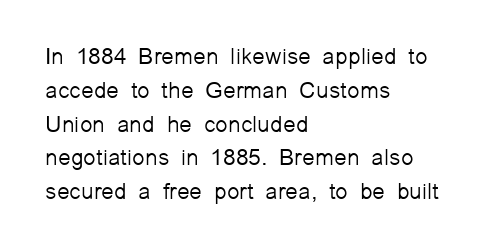
{"italic": "no", "bold": "no", "underline": "no", "align": "left", "line_spacing": "normal", "line_spacing_ratio": 1.47, "letter_spacing": "normal", "letter_spacing_em": 0.0, "glyph_px": 23}
